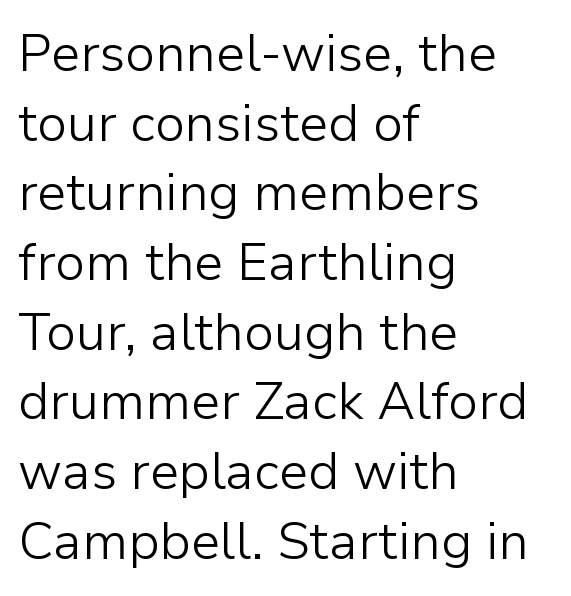
{"serif": "no", "italic": "no", "bold": "no", "weight": "light", "width": "normal", "stroke_contrast": "low", "x_height": "medium", "monospaced": "no", "underline": "no", "align": "left", "line_spacing": "normal", "line_spacing_ratio": 1.34, "letter_spacing": "normal", "letter_spacing_em": 0.0, "glyph_px": 52}
